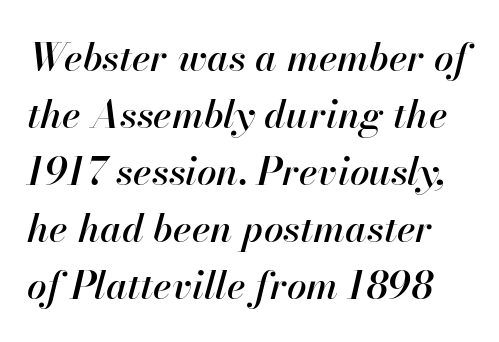
The image shows 39 px text type, italic (leaning right); set normal line spacing (1.46x), normal letter spacing, not underlined; high stroke contrast and a small x-height.
